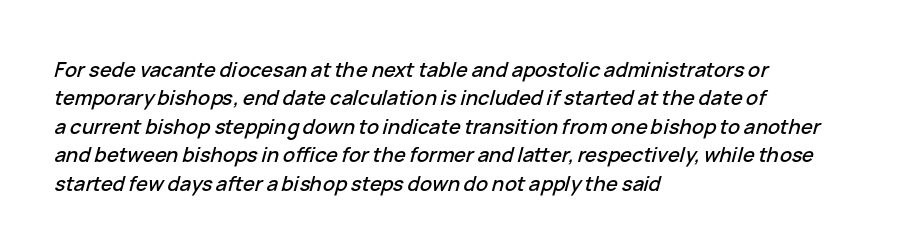
The image shows 20 px text type, italic (leaning right); set left-aligned, normal line spacing (1.42x), normal letter spacing, not underlined.
